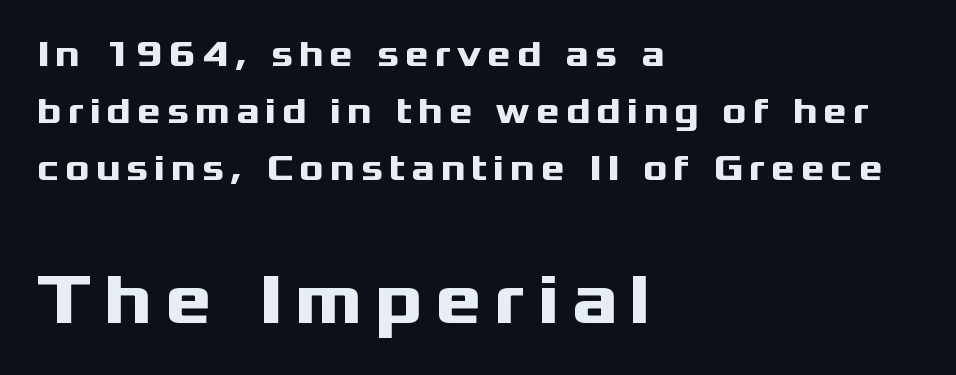
The image shows 71 px heavy, wide sans-serif type, upright; set left-aligned, normal line spacing (1.59x), not underlined; the second (bottom) block is 1.97x larger; medium stroke contrast and a medium x-height.
